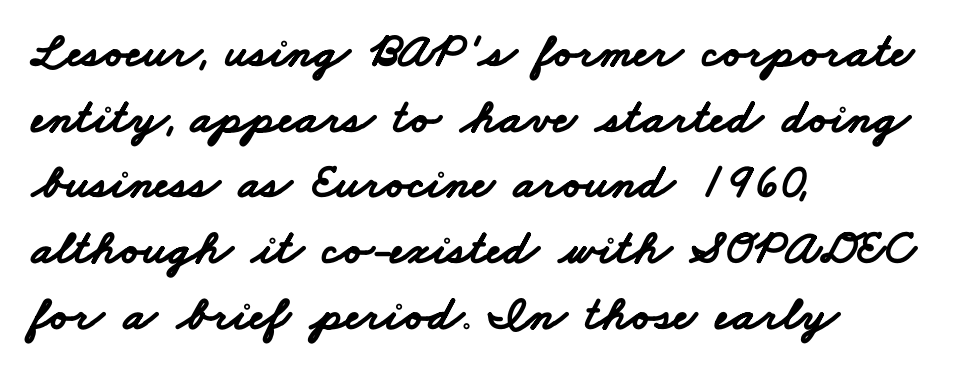
Q: Is the text bold? A: Yes.
Q: Is the typeface a serif or a sans-serif typeface? A: Sans-serif.
Q: Is the text underlined? A: No.
Q: How is the paragraph aligned? A: Left-aligned.
Q: Is the spacing between letters normal or unusually wide? A: Normal.
Q: Is the spacing between lines tight, normal or loose? A: Normal.
Q: Width (condensed, normal, or wide)? A: Wide.
Q: Stroke contrast? A: Low.
Q: x-height? A: Small.
Q: Monospaced? A: No.
